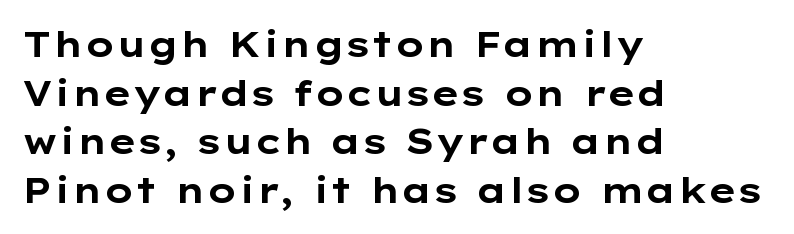
Examine the stroke ends and you'll find no serifs. Each line starts at the same left margin while the right side varies. Each row of text sits above clean, open space. The font's upright variant was chosen for this text.
